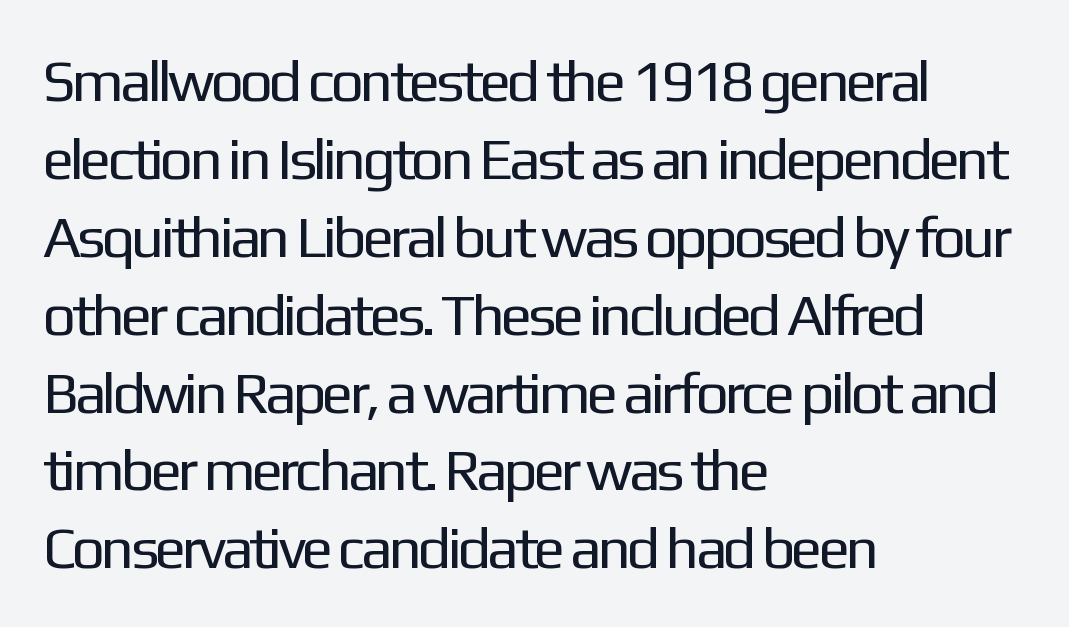
The image shows 59 px regular-weight sans-serif type, upright; set left-aligned, normal line spacing (1.32x), normal letter spacing, not underlined; low stroke contrast and a medium x-height.
